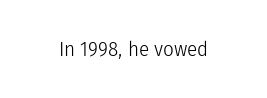
Q: Is the text bold? A: No.
Q: Is the text italic (slanted)? A: No, it is upright.
Q: Is the text underlined? A: No.
Q: Is the spacing between letters normal or unusually wide? A: Normal.
